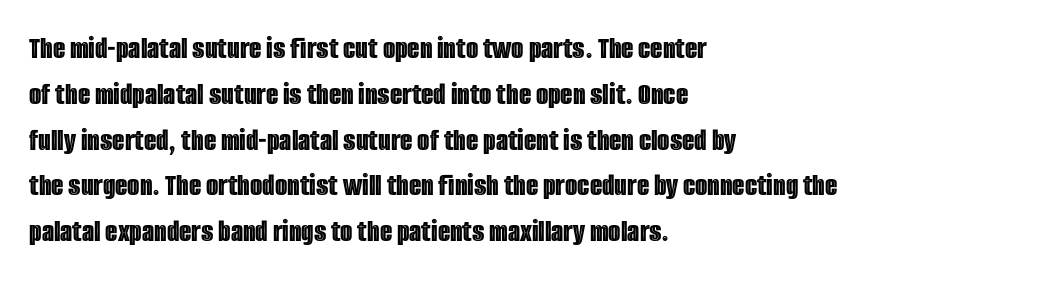
Successive baselines arrive at the customary interval. Words appear dense and cohesive because spacing is normal. You could not count columns in this text — the font is proportionally spaced. Line starts are locked; line ends wander. Check under the words: just untouched page.
